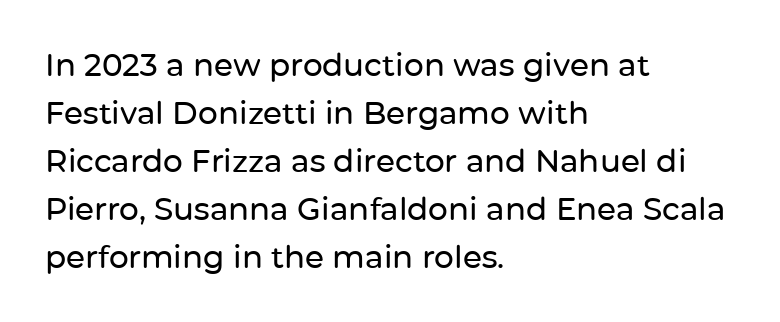
{"serif": "no", "italic": "no", "width": "normal", "stroke_contrast": "low", "x_height": "medium", "monospaced": "no", "underline": "no", "align": "left", "line_spacing": "normal", "line_spacing_ratio": 1.55, "letter_spacing": "normal", "letter_spacing_em": 0.0, "glyph_px": 31}
